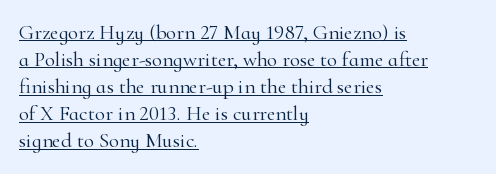
The image shows 21 px text type, upright; set left-aligned, normal line spacing (1.29x), normal letter spacing, underlined.
